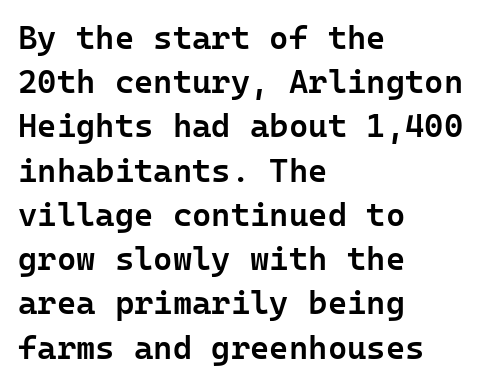
{"serif": "no", "italic": "no", "bold": "semi", "weight": "semibold", "width": "normal", "stroke_contrast": "low", "x_height": "medium", "underline": "no", "align": "left", "line_spacing": "normal", "line_spacing_ratio": 1.34, "letter_spacing": "normal", "letter_spacing_em": 0.0, "glyph_px": 33}
